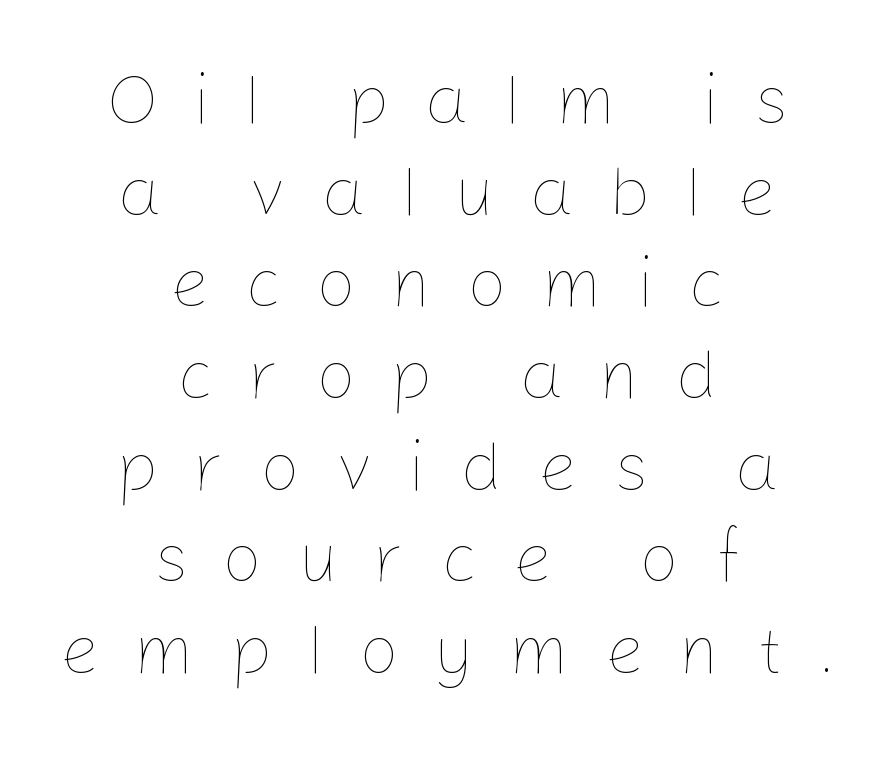
The image shows 70 px thin type, upright; set centered, normal line spacing (1.31x), unusually wide letter spacing (+0.5 em), not underlined; low stroke contrast and a medium x-height.
